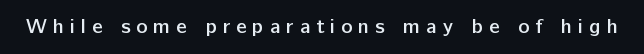
The image shows 21 px text type, upright; set unusually wide letter spacing (+0.28 em), not underlined.
